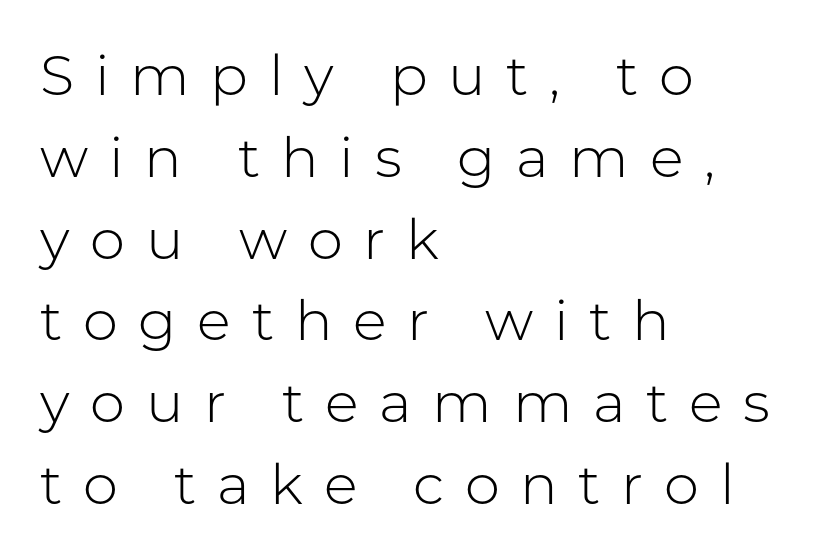
Here the designer chose a conventional face with non-uniform glyph widths. Ordinary non-slanted type is in use. Unbolded letterforms with no extra heft. What stands out about the letter spacing? Its width — letters are far apart. The rendering shows plain stroke endings on the letterforms — a sans-serif design.
